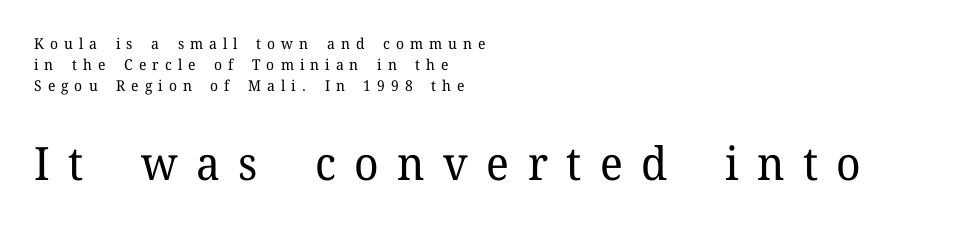
Q: Is the text bold? A: No.
Q: Is the text italic (slanted)? A: No, it is upright.
Q: Is the typeface a serif or a sans-serif typeface? A: Serif.
Q: Is the text underlined? A: No.
Q: How is the paragraph aligned? A: Left-aligned.
Q: Is the spacing between letters normal or unusually wide? A: Unusually wide.
Q: Is the spacing between lines tight, normal or loose? A: Normal.
Q: Which block of text is set in a larger size, the first (top) or the second (bottom)? A: The second (bottom) one.
Q: Width (condensed, normal, or wide)? A: Normal.
Q: Stroke contrast? A: Low.
Q: x-height? A: Medium.
Q: Monospaced? A: No.
